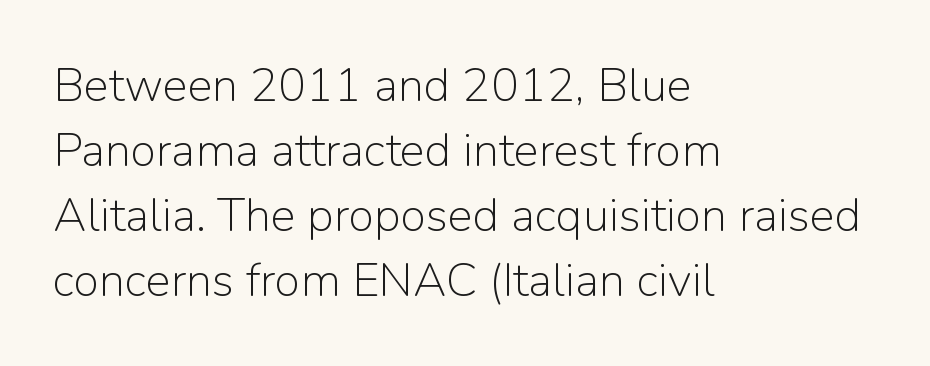
Whoever set this chose a conventional vertical rhythm. The gaps between neighbouring characters are ordinary and unremarkable. One-word summary of the alignment: left. This is sans-serif lettering, the kind often seen on screens and signage. The characters are drawn with everyday or finer stroke widths. The gap between lines stays unmarked.
